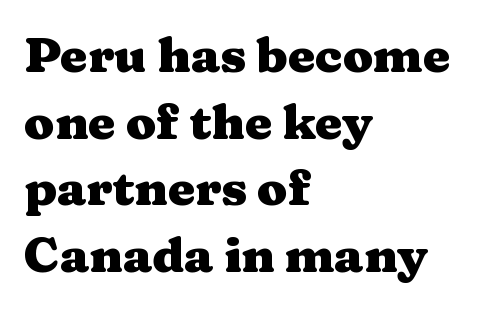
The image shows 49 px heavy, wide serif type, upright; set left-aligned, normal line spacing (1.36x), normal letter spacing, not underlined; medium stroke contrast and a medium x-height.
